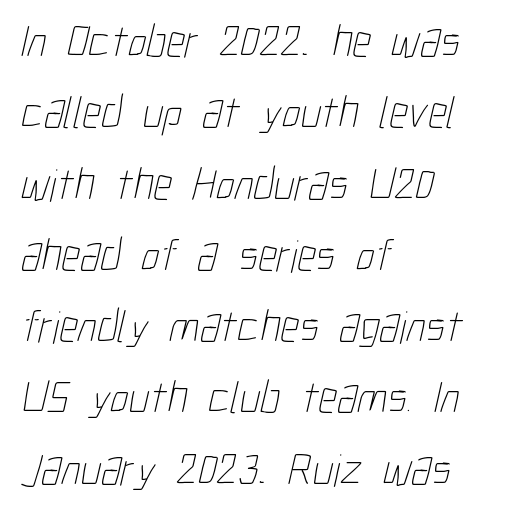
The image shows 46 px thin, condensed type; set left-aligned, normal line spacing (1.55x), normal letter spacing, not underlined; low stroke contrast and a medium x-height.
